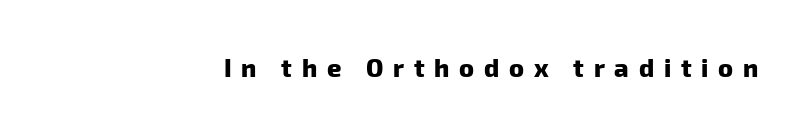
The passage shown has open, widely tracked lettering throughout. Descenders are the only things crossing below the line. Typographic density is high because the face is bold.
